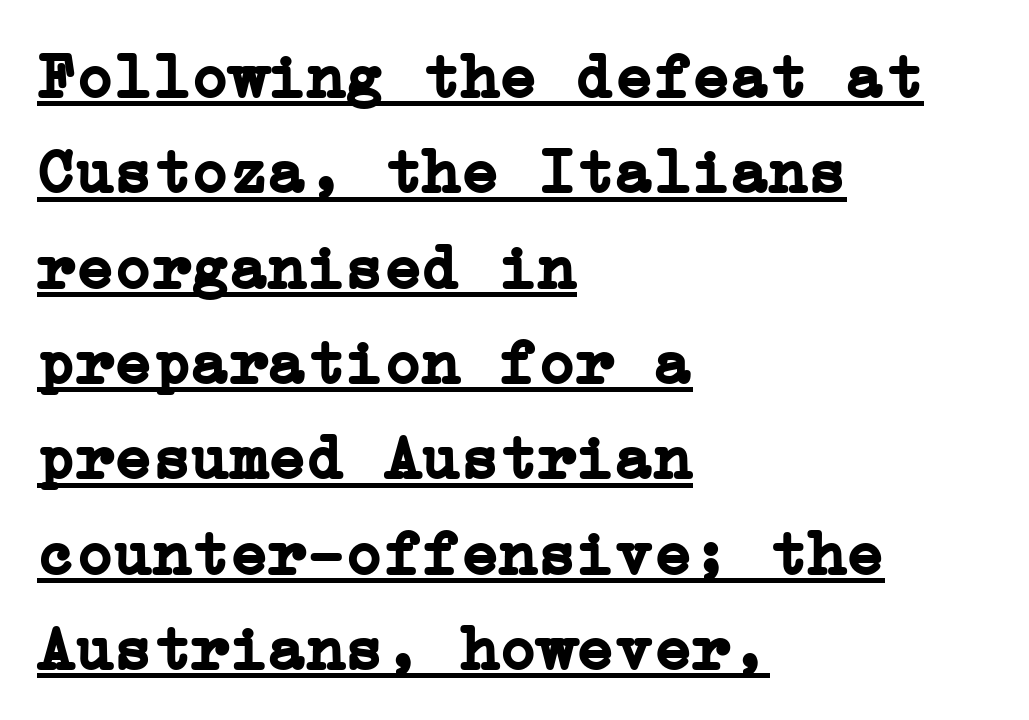
{"serif": "yes", "italic": "no", "bold": "yes", "weight": "semibold", "width": "normal", "stroke_contrast": "low", "x_height": "medium", "underline": "yes", "align": "left", "line_spacing": "normal", "line_spacing_ratio": 1.49, "letter_spacing": "normal", "letter_spacing_em": 0.0, "glyph_px": 64}
